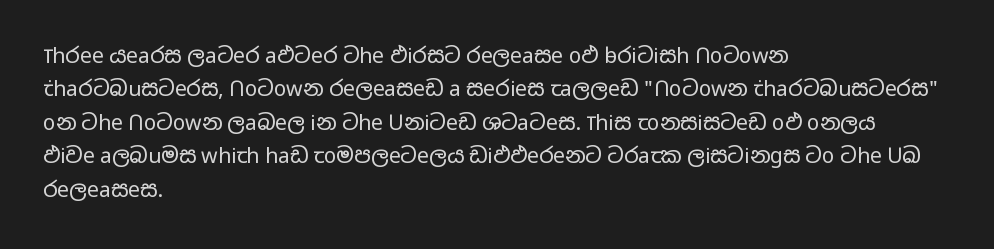
The image shows 21 px text type, upright; set left-aligned, normal line spacing (1.59x), normal letter spacing, not underlined.
